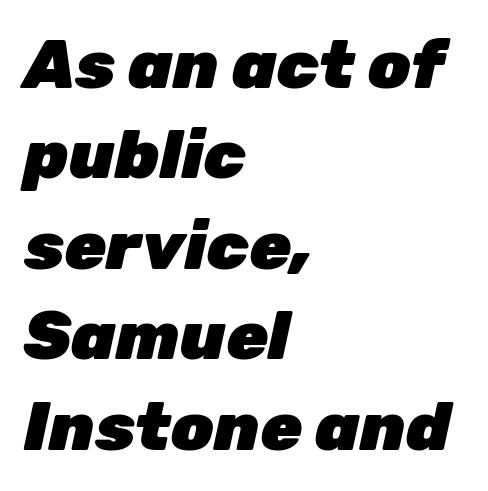
Q: Is the text bold? A: Yes.
Q: Is the text italic (slanted)? A: Yes, it leans right by about 12 degrees.
Q: Is the text underlined? A: No.
Q: How is the paragraph aligned? A: Left-aligned.
Q: Is the spacing between letters normal or unusually wide? A: Normal.
Q: Is the spacing between lines tight, normal or loose? A: Normal.
Q: Width (condensed, normal, or wide)? A: Normal.
Q: Stroke contrast? A: Low.
Q: x-height? A: Medium.
Q: Monospaced? A: No.
